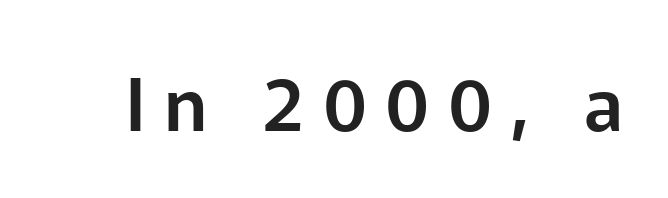
The image shows 74 px sans-serif type, upright; set unusually wide letter spacing (+0.25 em), not underlined; low stroke contrast and a medium x-height.
